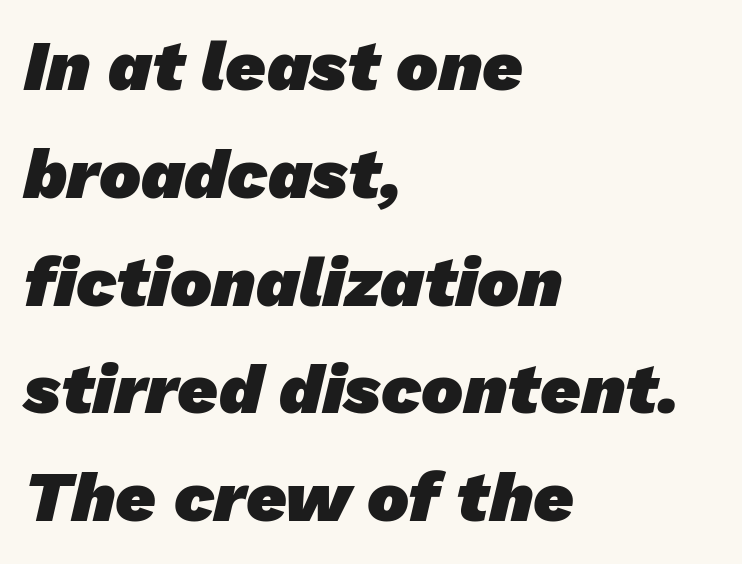
Q: Is the text bold? A: Yes.
Q: Is the typeface a serif or a sans-serif typeface? A: Sans-serif.
Q: Is the text underlined? A: No.
Q: How is the paragraph aligned? A: Left-aligned.
Q: Is the spacing between letters normal or unusually wide? A: Normal.
Q: Is the spacing between lines tight, normal or loose? A: Normal.
Q: Width (condensed, normal, or wide)? A: Normal.
Q: Stroke contrast? A: Low.
Q: x-height? A: Medium.
Q: Monospaced? A: No.
